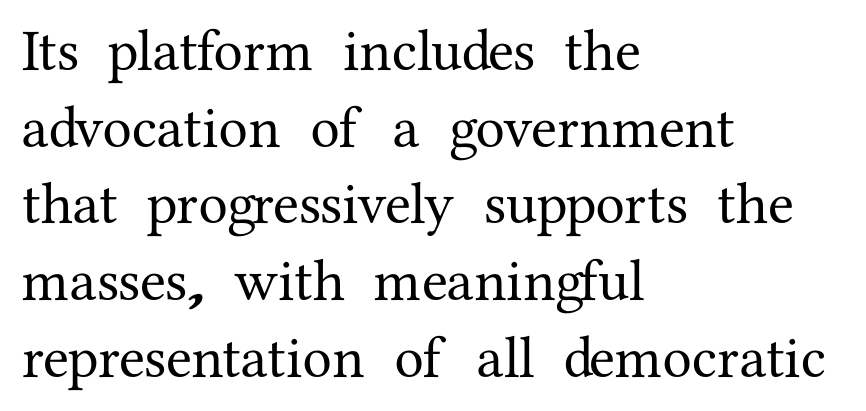
{"serif": "yes", "italic": "no", "width": "normal", "stroke_contrast": "medium", "x_height": "medium", "monospaced": "no", "underline": "no", "align": "left", "line_spacing": "normal", "line_spacing_ratio": 1.3, "letter_spacing": "normal", "letter_spacing_em": 0.0, "glyph_px": 59}
